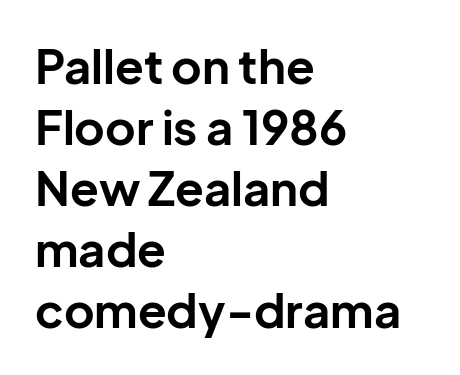
{"serif": "no", "italic": "no", "bold": "yes", "weight": "bold", "width": "normal", "stroke_contrast": "low", "x_height": "medium", "monospaced": "no", "underline": "no", "align": "left", "line_spacing": "normal", "line_spacing_ratio": 1.3, "letter_spacing": "normal", "letter_spacing_em": 0.0, "glyph_px": 47}
